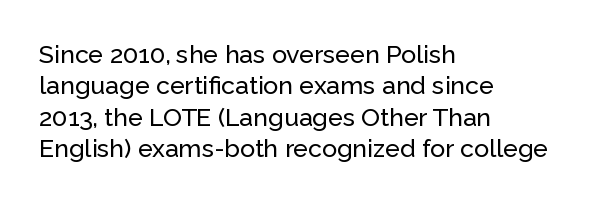
The space directly below the letters is spotless. Whoever set this chose a conventional vertical rhythm. The typesetter chose a ragged-right arrangement here. Posture: straight, roman, zero tilt. Standard letterfit; no display-style spreading of the glyphs.
